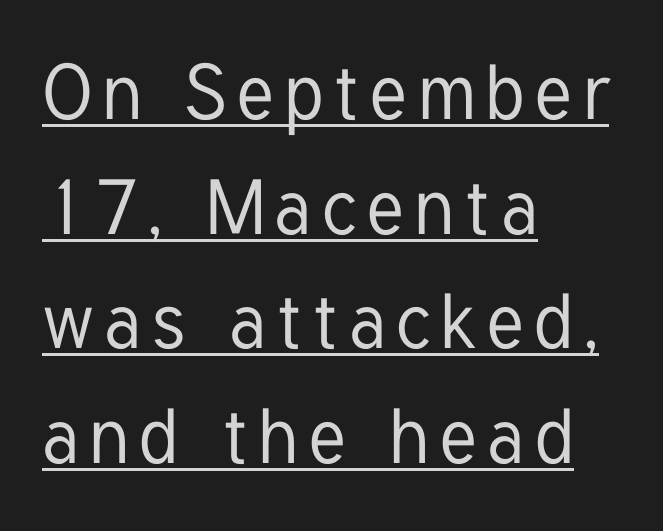
{"serif": "no", "italic": "no", "width": "condensed", "stroke_contrast": "low", "x_height": "medium", "monospaced": "no", "underline": "yes", "align": "left", "line_spacing": "normal", "line_spacing_ratio": 1.49, "glyph_px": 77}
